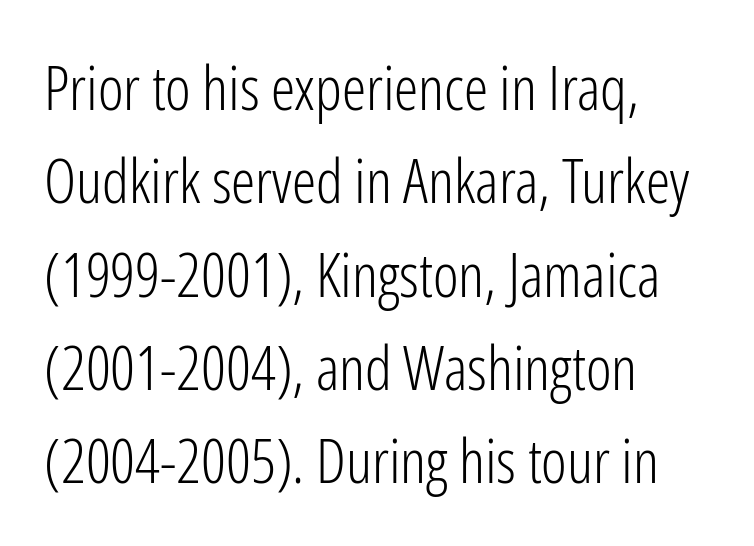
The image shows 61 px light, condensed sans-serif type, upright; set left-aligned, normal line spacing (1.53x), normal letter spacing, not underlined; low stroke contrast and a medium x-height.
